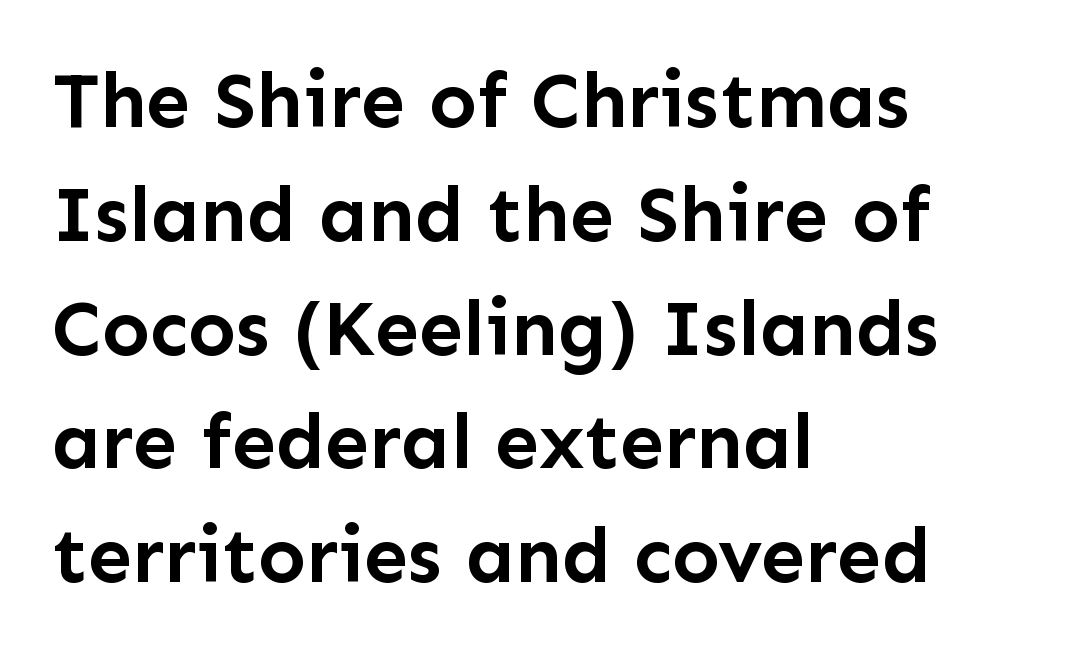
Nope, no serifs anywhere on these letters. Weight check: bold — yes, fully. This is the regular roman posture of the typeface. The paragraph shown leans on its left margin.
